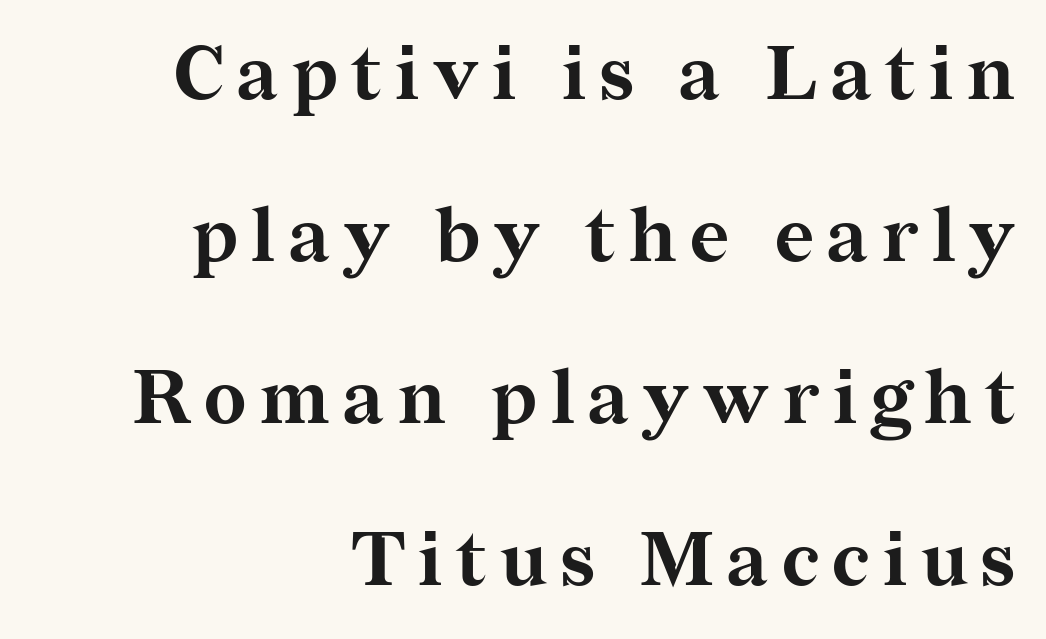
The image shows 75 px bold serif type, upright; set right-aligned, loose line spacing (2.16x), not underlined; medium stroke contrast and a medium x-height.
